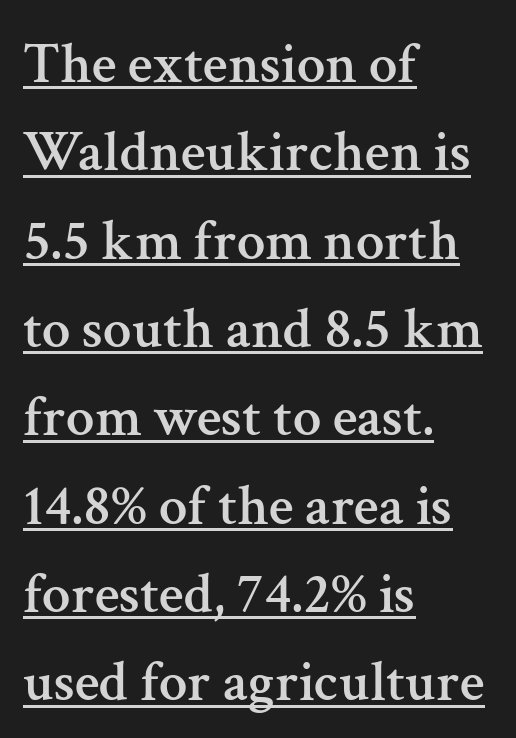
You could not count columns in this text — the font is proportionally spaced. These lines keep a tight, regular rhythm from letter to letter. Vertical spacing — default. Horizontally, the lines are justified to the leading edge only.
